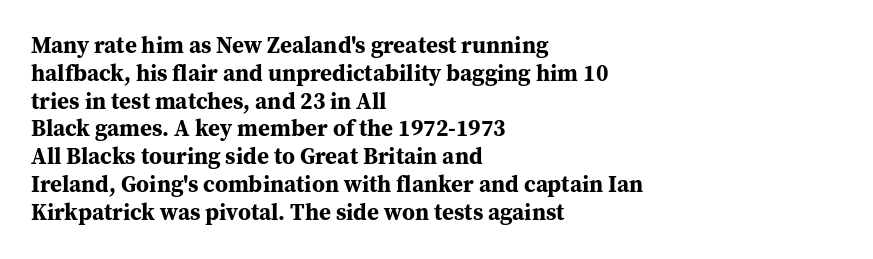
Q: Is the text bold? A: Yes.
Q: Is the text italic (slanted)? A: No, it is upright.
Q: Is the text underlined? A: No.
Q: How is the paragraph aligned? A: Left-aligned.
Q: Is the spacing between letters normal or unusually wide? A: Normal.
